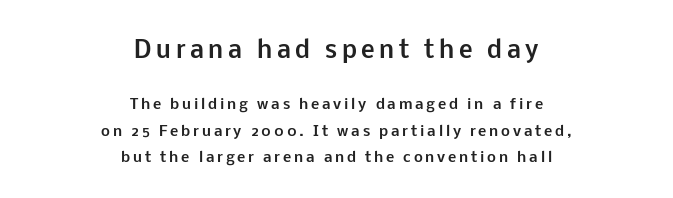
{"italic": "no", "bold": "yes", "underline": "no", "align": "center", "line_spacing": "loose", "line_spacing_ratio": 1.9, "letter_spacing": "wide", "letter_spacing_em": 0.2, "larger_block": "first", "size_ratio": 1.64, "glyph_px": 23}
